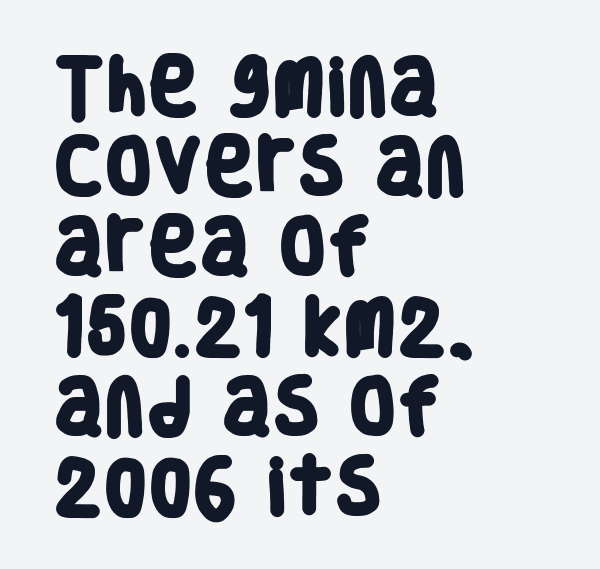
{"serif": "no", "bold": "yes", "weight": "heavy", "width": "condensed", "stroke_contrast": "low", "x_height": "large", "monospaced": "no", "underline": "no", "align": "left", "line_spacing": "normal", "line_spacing_ratio": 1.29, "letter_spacing": "normal", "letter_spacing_em": 0.0, "glyph_px": 62}
